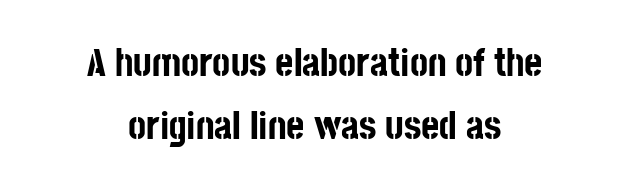
Q: Is the text bold? A: Yes.
Q: Is the text italic (slanted)? A: No, it is upright.
Q: Is the typeface a serif or a sans-serif typeface? A: Sans-serif.
Q: Is the text underlined? A: No.
Q: How is the paragraph aligned? A: Centered.
Q: Is the spacing between letters normal or unusually wide? A: Normal.
Q: Is the spacing between lines tight, normal or loose? A: Normal.
Q: Width (condensed, normal, or wide)? A: Condensed.
Q: Stroke contrast? A: Low.
Q: x-height? A: Large.
Q: Monospaced? A: No.
